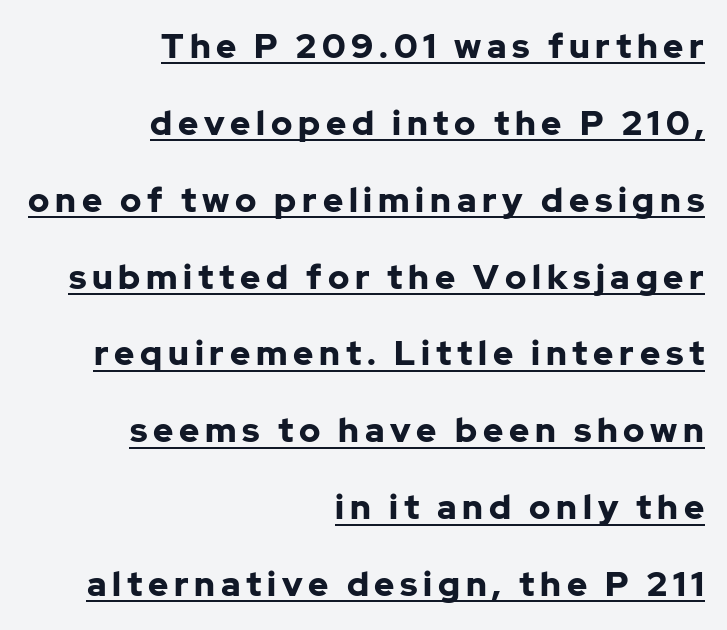
{"serif": "no", "italic": "no", "bold": "yes", "weight": "bold", "width": "normal", "stroke_contrast": "low", "x_height": "medium", "monospaced": "no", "underline": "yes", "align": "right", "line_spacing": "loose", "line_spacing_ratio": 2.26, "glyph_px": 34}
